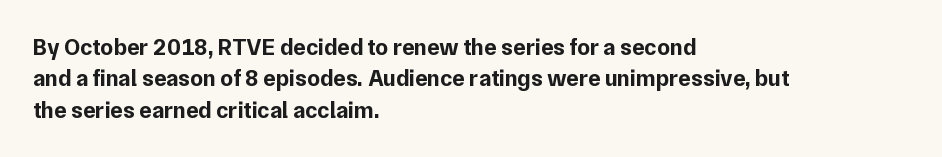
{"italic": "no", "bold": "yes", "underline": "no", "align": "left", "line_spacing": "normal", "line_spacing_ratio": 1.36, "letter_spacing": "normal", "letter_spacing_em": 0.0, "glyph_px": 23}
